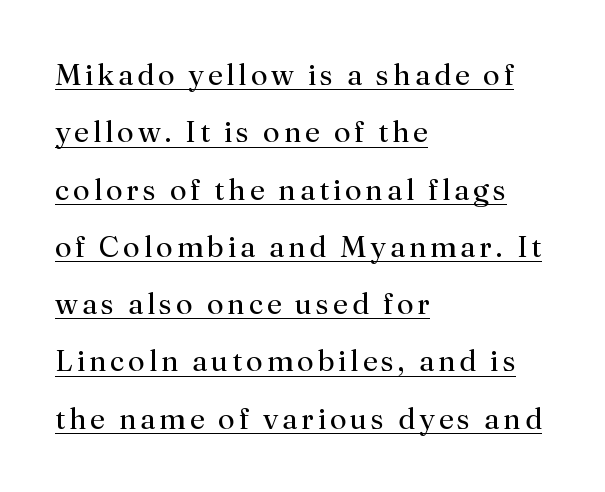
Think standard paragraph weight, or any step lighter than that. The lines in this sample share a left origin and differ only in where they stop. Unlike italic type, these characters show no tilt at all. Reading down the column, the eye jumps a long way to each next line. The passage shown is underscored from start to finish.
